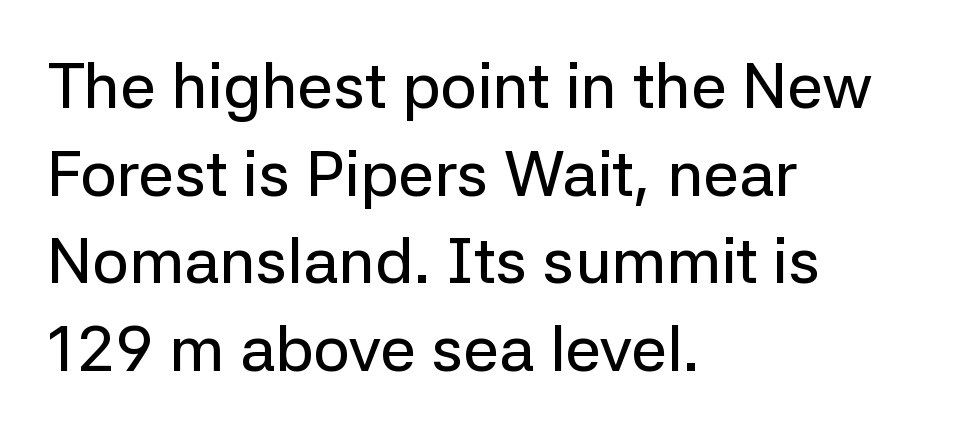
Q: Is the text italic (slanted)? A: No, it is upright.
Q: Is the typeface a serif or a sans-serif typeface? A: Sans-serif.
Q: Is the text underlined? A: No.
Q: How is the paragraph aligned? A: Left-aligned.
Q: Is the spacing between letters normal or unusually wide? A: Normal.
Q: Is the spacing between lines tight, normal or loose? A: Normal.
Q: Width (condensed, normal, or wide)? A: Normal.
Q: Stroke contrast? A: Low.
Q: x-height? A: Medium.
Q: Monospaced? A: No.
